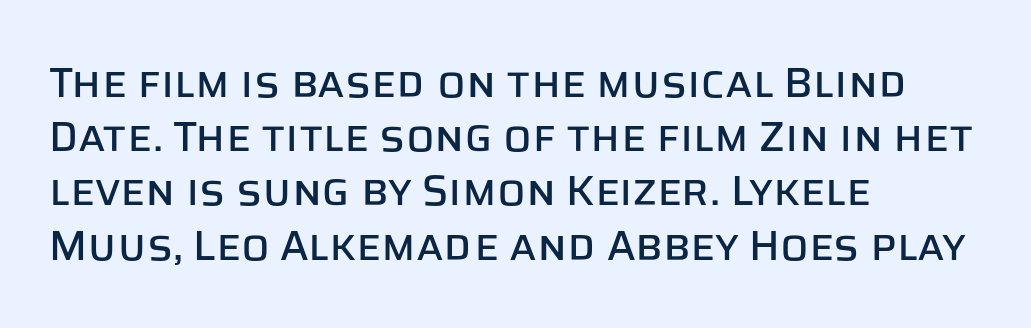
The image shows 42 px sans-serif type, upright; set left-aligned, normal line spacing (1.29x), normal letter spacing, not underlined; low stroke contrast and a large x-height.
